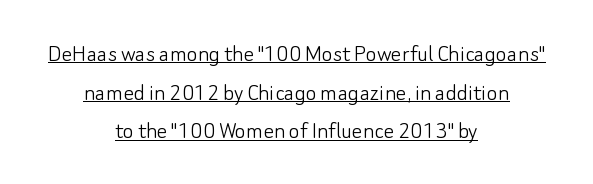
Q: Is the text bold? A: No.
Q: Is the text italic (slanted)? A: No, it is upright.
Q: Is the text underlined? A: Yes.
Q: How is the paragraph aligned? A: Centered.
Q: Is the spacing between letters normal or unusually wide? A: Normal.
Q: Is the spacing between lines tight, normal or loose? A: Normal.
